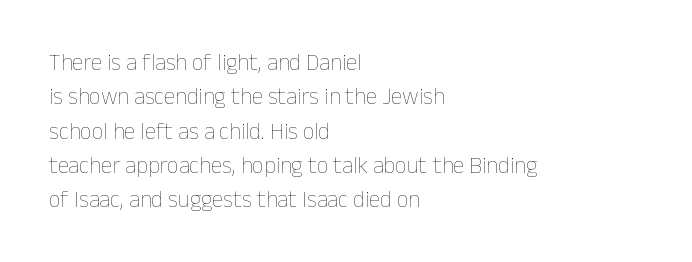
The vertical gap from one line to the next is medium. These lines were composed using upright roman letters. Horizontal alignment here is leftward, the default for most running prose. The gaps between neighbouring characters are ordinary and unremarkable. Weight: regular or lighter.
